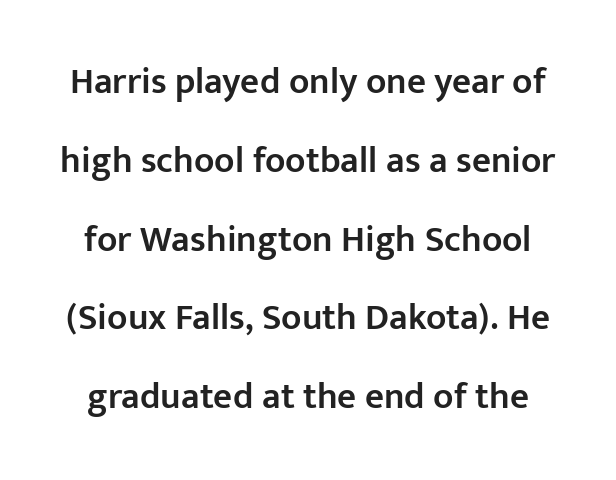
The rendering shows plain stroke endings on the letterforms — a sans-serif design. The passage shown stacks its lines with a broad gap. Do the characters align in a grid? No, the font is proportional. Glyph-to-glyph distance matches everyday printed text.
